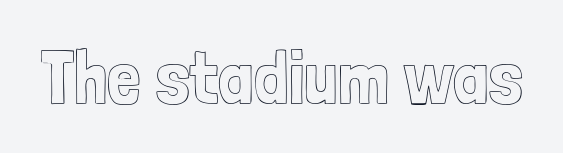
Descenders are the only things crossing below the line. The specimen reads as upright at a glance. Default kerning and tracking; the words read as compact shapes. Each letter keeps its own natural width here, so spacing adapts to shape.
